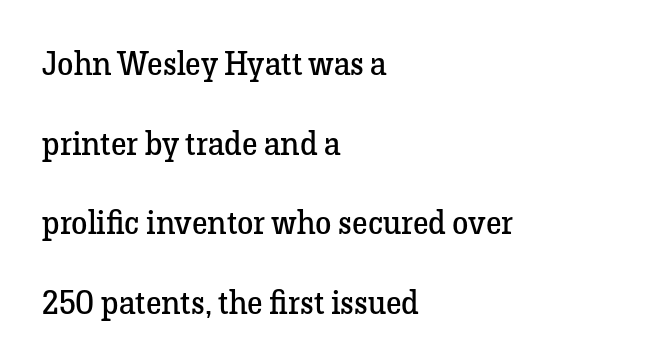
{"serif": "yes", "italic": "no", "bold": "no", "weight": "regular", "width": "normal", "stroke_contrast": "low", "x_height": "medium", "monospaced": "no", "underline": "no", "align": "left", "line_spacing": "loose", "line_spacing_ratio": 2.41, "letter_spacing": "normal", "letter_spacing_em": 0.0, "glyph_px": 33}
